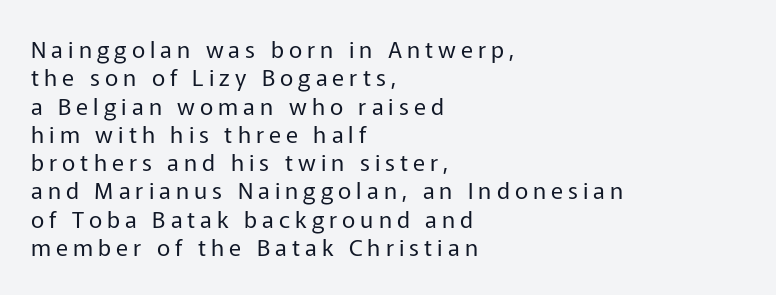
The image shows 23 px text type, upright; set left-aligned, line spacing 1.23x, unusually wide letter spacing (+0.22 em), not underlined.
